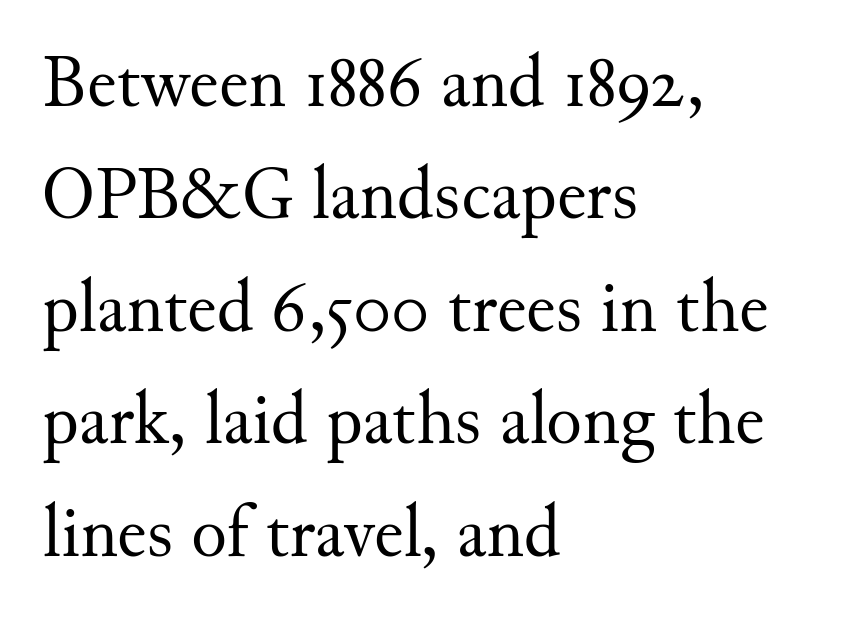
Nope, not italic — everything's standing straight. Line spacing here is normal. The characters display serif detailing at their extremities. The letters advance in unequal steps, a hallmark of proportional type. The face looks like a standard text weight, possibly lighter.
